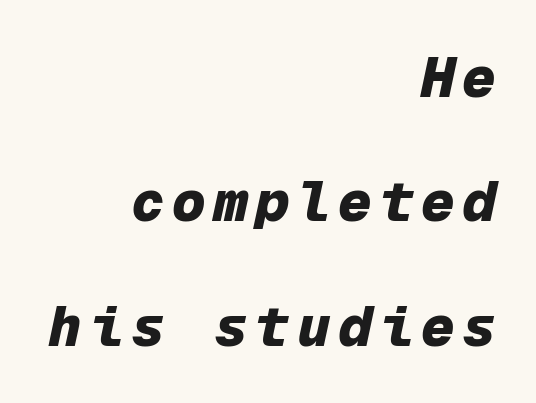
{"italic": "yes", "lean": "right", "slant_degrees": 12, "bold": "yes", "weight": "heavy", "width": "normal", "stroke_contrast": "low", "x_height": "medium", "monospaced": "yes", "underline": "no", "align": "right", "line_spacing": "loose", "line_spacing_ratio": 2.22, "glyph_px": 56}
